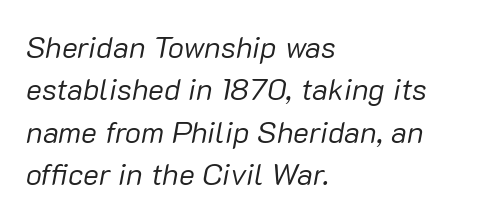
The image shows 30 px regular-weight type, italic (leaning right); set left-aligned, normal line spacing (1.41x), normal letter spacing, not underlined; low stroke contrast and a medium x-height.
